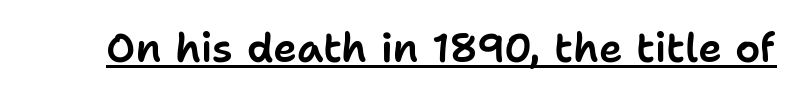
{"serif": "no", "italic": "no", "width": "normal", "stroke_contrast": "low", "x_height": "medium", "monospaced": "no", "underline": "yes", "letter_spacing": "normal", "letter_spacing_em": 0.0, "glyph_px": 40}
